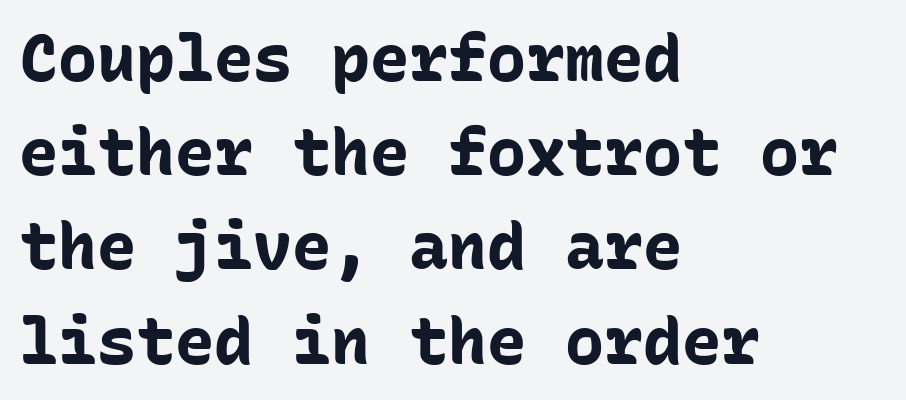
Q: Is the text bold? A: Yes.
Q: Is the text italic (slanted)? A: No, it is upright.
Q: Is the typeface a serif or a sans-serif typeface? A: Sans-serif.
Q: Is the text underlined? A: No.
Q: How is the paragraph aligned? A: Left-aligned.
Q: Is the spacing between letters normal or unusually wide? A: Normal.
Q: Is the spacing between lines tight, normal or loose? A: Normal.
Q: Width (condensed, normal, or wide)? A: Normal.
Q: Stroke contrast? A: Low.
Q: x-height? A: Medium.
Q: Monospaced? A: Yes.
